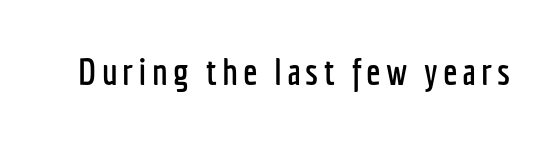
{"serif": "no", "italic": "no", "width": "condensed", "stroke_contrast": "low", "x_height": "medium", "monospaced": "no", "underline": "no", "glyph_px": 38}
